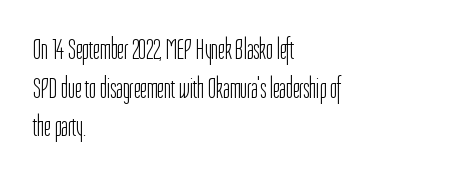
The space directly below the letters is spotless. Standard letterfit; no display-style spreading of the glyphs. The specimen reads as upright at a glance. The letters advance in unequal steps, a hallmark of proportional type.
